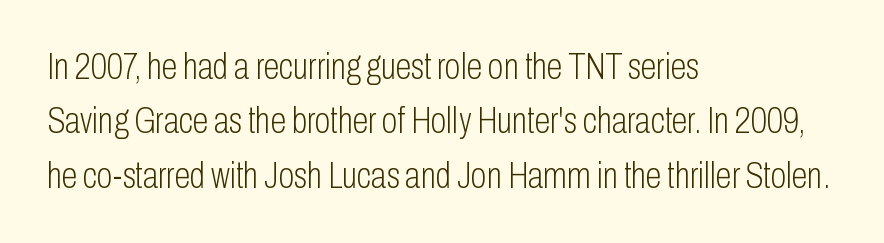
{"serif": "no", "italic": "no", "bold": "no", "weight": "light", "width": "condensed", "stroke_contrast": "low", "x_height": "medium", "monospaced": "no", "underline": "no", "align": "left", "line_spacing": "normal", "line_spacing_ratio": 1.51, "letter_spacing": "normal", "letter_spacing_em": 0.0, "glyph_px": 36}
